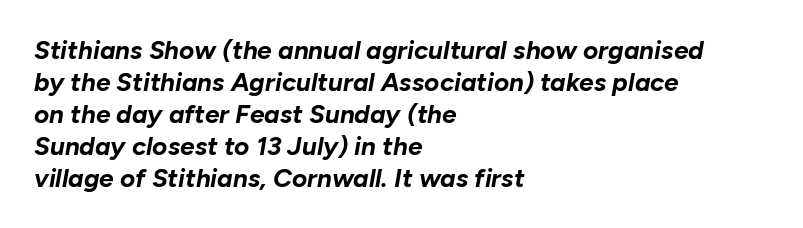
{"italic": "yes", "lean": "right", "slant_degrees": 10, "bold": "yes", "underline": "no", "align": "left", "line_spacing_ratio": 1.23, "letter_spacing": "normal", "letter_spacing_em": 0.0, "glyph_px": 26}
